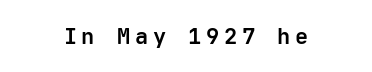
Q: Is the text bold? A: Yes.
Q: Is the text italic (slanted)? A: No, it is upright.
Q: Is the text underlined? A: No.
Q: How is the paragraph aligned? A: Centered.
Q: Is the spacing between letters normal or unusually wide? A: Unusually wide.
